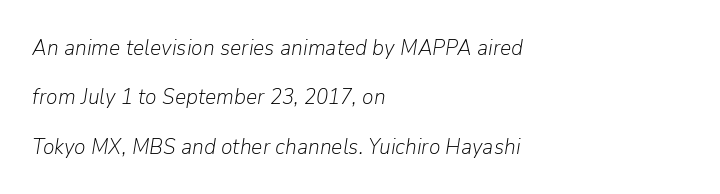
Weight: regular or lighter. The passage shown has conventional tracking throughout. In terms of leading, this rendering errs on the spacious side. Horizontally, the lines are justified to the leading edge only.
